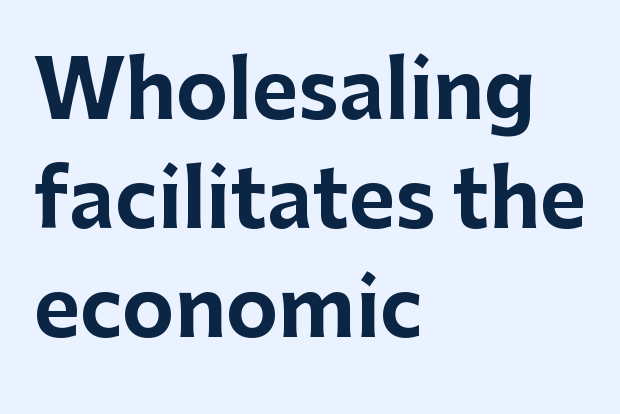
In terms of weight, the rendering is a true, heavy bold. Bare-footed words on every line. Font category for this specimen: sans-serif. Evenly set lines give the paragraph a standard silhouette.
